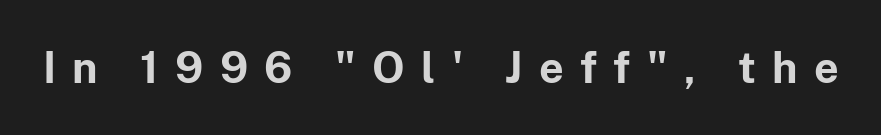
Q: Is the text bold? A: Yes.
Q: Is the text italic (slanted)? A: No, it is upright.
Q: Is the typeface a serif or a sans-serif typeface? A: Sans-serif.
Q: Is the text underlined? A: No.
Q: Is the spacing between letters normal or unusually wide? A: Unusually wide.
Q: Width (condensed, normal, or wide)? A: Normal.
Q: Stroke contrast? A: Low.
Q: x-height? A: Medium.
Q: Monospaced? A: No.
